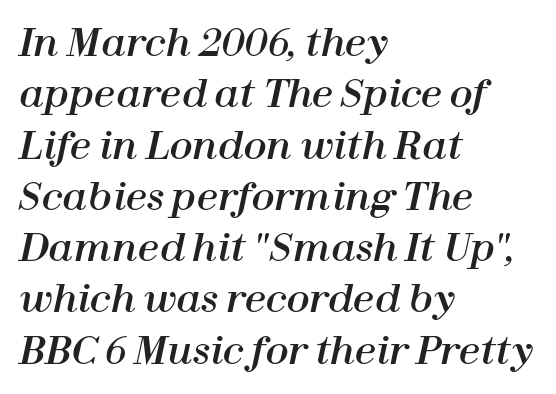
Bare-footed words on every line. Alignment: flush left. The face used here is rendered with its standard letterfit. The face used here is proportionally spaced, like ordinary book or web type.
